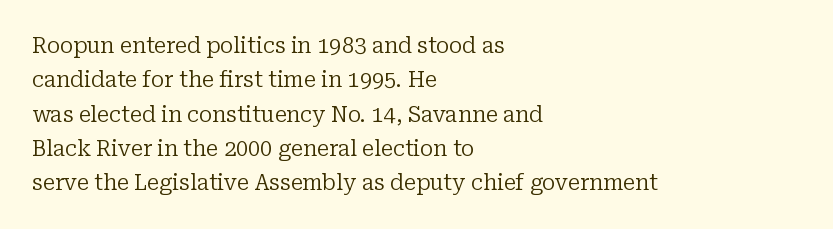
The image shows 22 px text type, upright; set left-aligned, normal line spacing (1.56x), normal letter spacing, not underlined.
